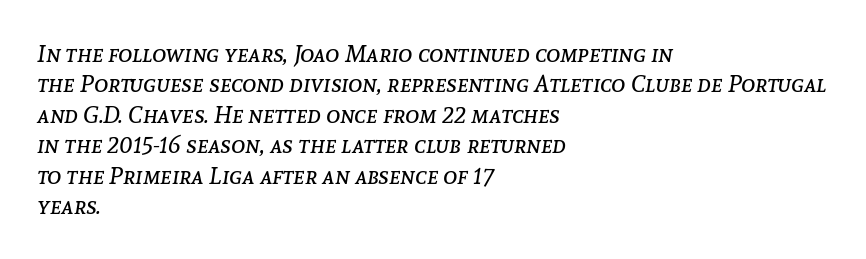
The leading is moderate, giving the passage an even texture. Notice how the passage keeps a crisp vertical edge on the left only. Quick note: underline off. Is the type slanted? Yes — the strokes lean at a clear angle.
